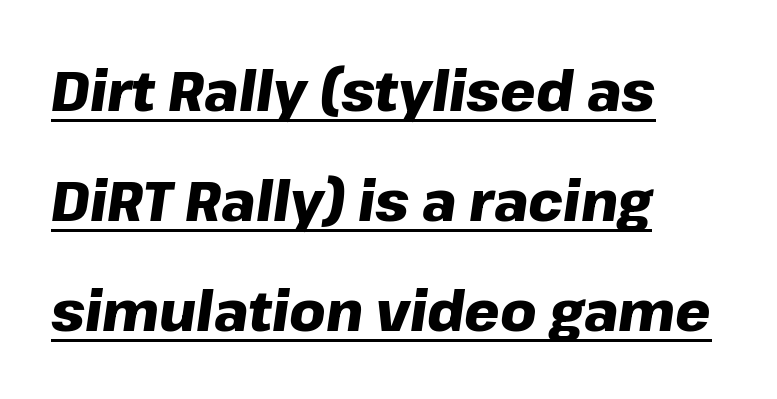
Q: Is the text bold? A: Yes.
Q: Is the text italic (slanted)? A: Yes, it leans right by about 8 degrees.
Q: Is the text underlined? A: Yes.
Q: How is the paragraph aligned? A: Left-aligned.
Q: Is the spacing between letters normal or unusually wide? A: Normal.
Q: Is the spacing between lines tight, normal or loose? A: Loose.
Q: Width (condensed, normal, or wide)? A: Normal.
Q: Stroke contrast? A: Low.
Q: x-height? A: Medium.
Q: Monospaced? A: No.
